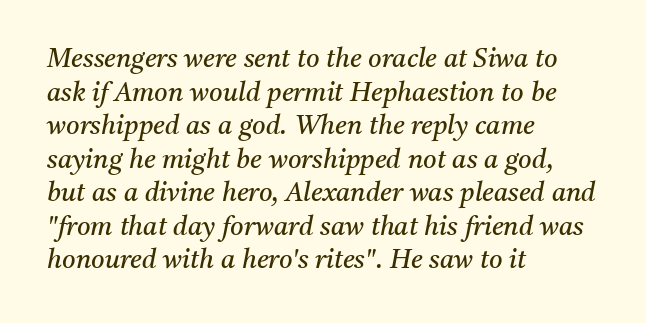
The image shows 26 px text type, italic (leaning right); set left-aligned, normal line spacing (1.29x), normal letter spacing, not underlined.
